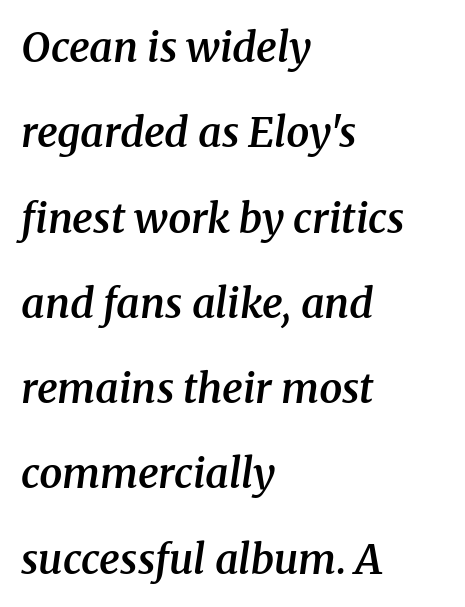
{"serif": "yes", "italic": "yes", "lean": "right", "slant_degrees": 8, "bold": "semi", "weight": "semibold", "width": "normal", "stroke_contrast": "medium", "x_height": "medium", "monospaced": "no", "underline": "no", "align": "left", "line_spacing": "loose", "line_spacing_ratio": 2.08, "letter_spacing": "normal", "letter_spacing_em": 0.0, "glyph_px": 41}
